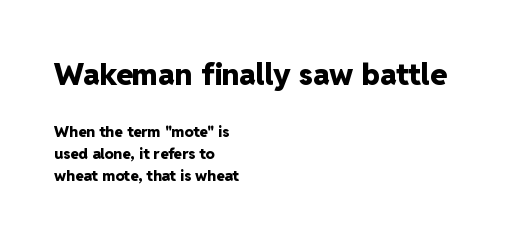
{"serif": "no", "italic": "no", "bold": "yes", "weight": "heavy", "width": "normal", "stroke_contrast": "low", "x_height": "medium", "monospaced": "no", "underline": "no", "align": "left", "line_spacing": "normal", "line_spacing_ratio": 1.45, "letter_spacing": "normal", "letter_spacing_em": 0.0, "larger_block": "first", "size_ratio": 2.0, "glyph_px": 30}
